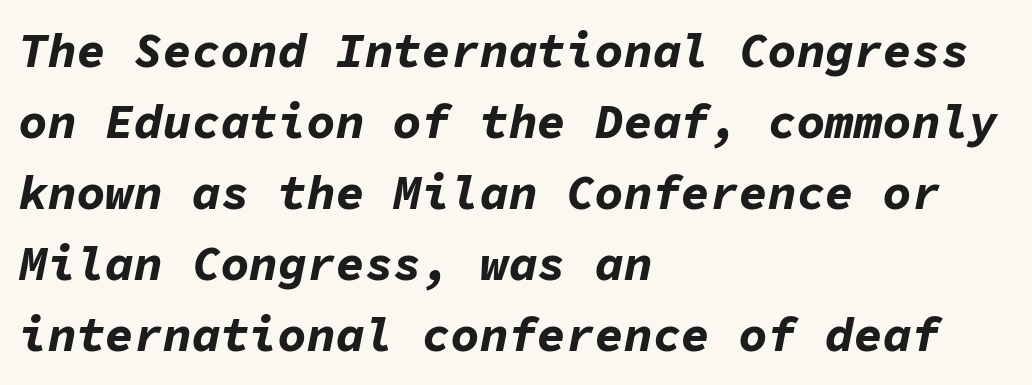
Fixed-width glyphs throughout — classic coding-font behaviour. Italic? Definitely — the glyphs are oblique. Regular leading. The lines are quadded left. Standard letterfit; no display-style spreading of the glyphs.
